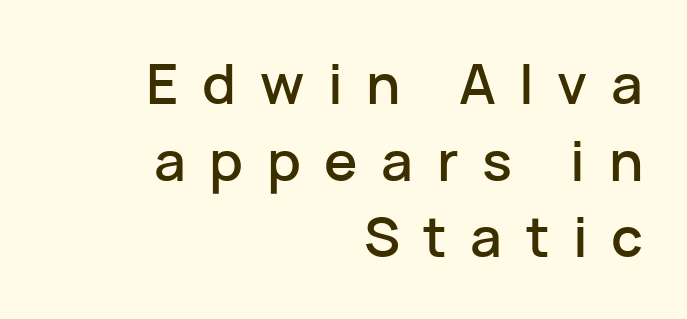
Does extra space separate the letters? Yes, quite a lot of it. A normal amount of white space separates one row of letters from the next. Glance below the letters and you will spot only blank space. Note the varied advance widths — an 'i' is clearly narrower than an 'm'. These lines stack with their right ends in a neat column.
